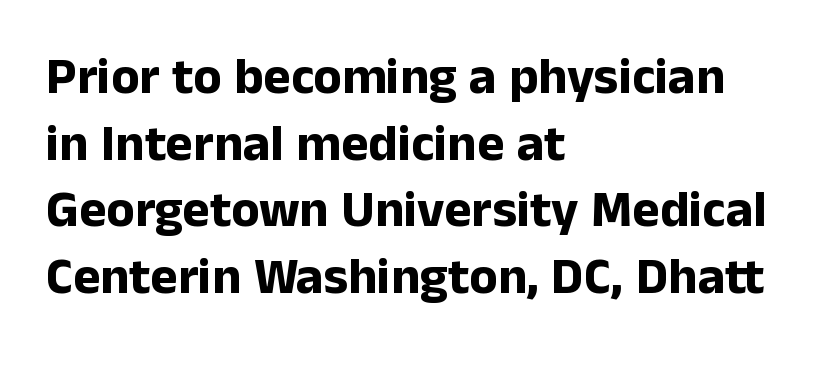
The tracking reads as untouched default to a designer's eye. Students, observe: this is what conventionally led text looks like. Any mark beneath the type? The region is blank. Look at the stroke-to-counter ratio: heavy, a bold. When letters stand straight like this, we call the style roman or upright.
